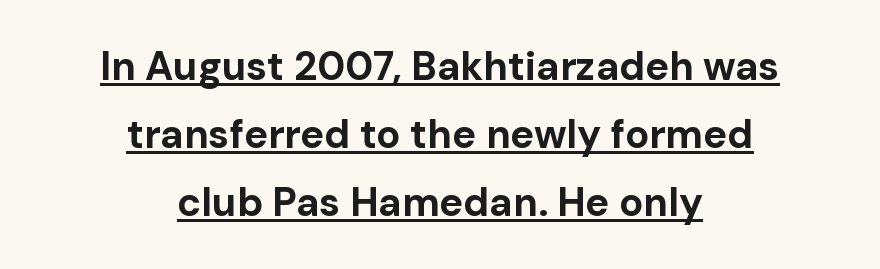
{"serif": "no", "italic": "no", "bold": "yes", "weight": "bold", "width": "normal", "stroke_contrast": "low", "x_height": "medium", "monospaced": "no", "underline": "yes", "align": "center", "line_spacing": "normal", "line_spacing_ratio": 1.7, "letter_spacing": "normal", "letter_spacing_em": 0.0, "glyph_px": 40}
